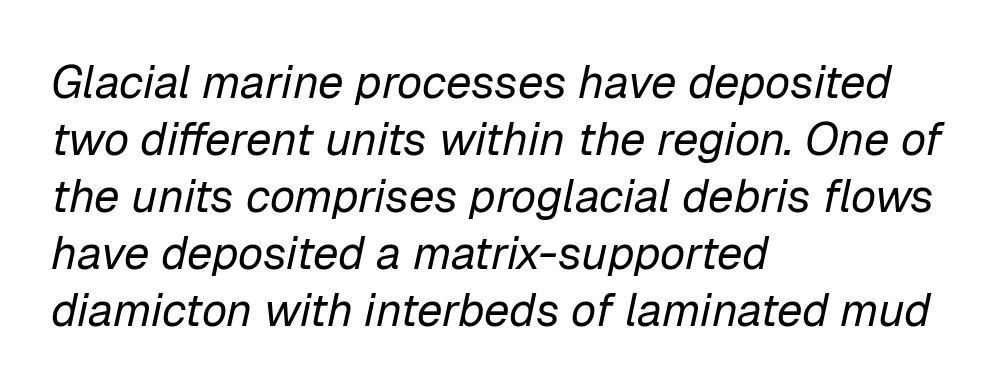
{"italic": "yes", "lean": "right", "slant_degrees": 12, "bold": "no", "weight": "regular", "width": "normal", "stroke_contrast": "low", "x_height": "medium", "monospaced": "no", "underline": "no", "align": "left", "line_spacing_ratio": 1.24, "letter_spacing": "normal", "letter_spacing_em": 0.0, "glyph_px": 46}
